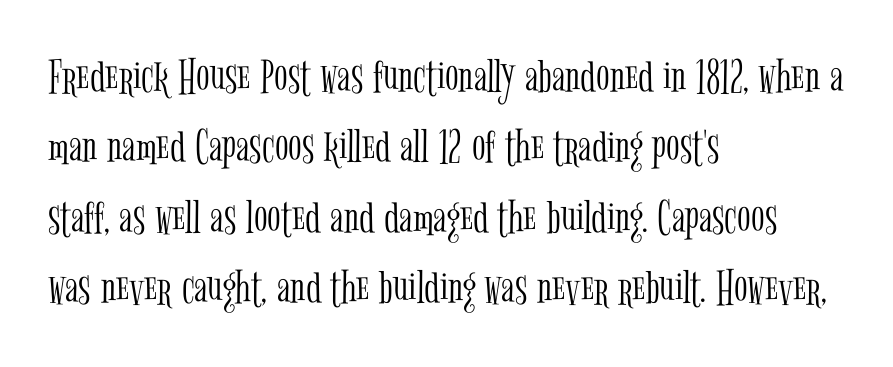
The letters advance in unequal steps, a hallmark of proportional type. Unbolded letterforms with no extra heft. Just letters on the line, the space beneath them empty. The horizontal fit of the characters is conventional and even. Horizontal bands of white between lines are of average thickness.
